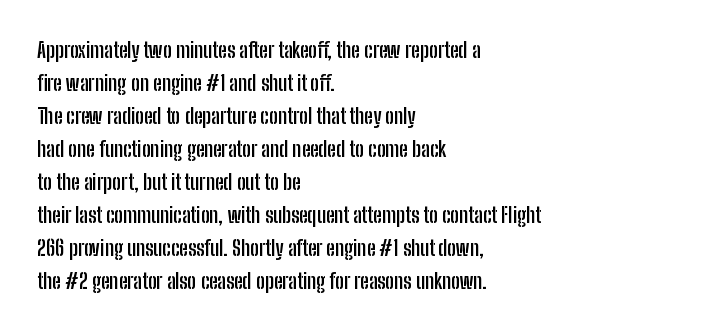
The image shows 21 px bold type, upright; set left-aligned, normal line spacing (1.57x), normal letter spacing, not underlined.
